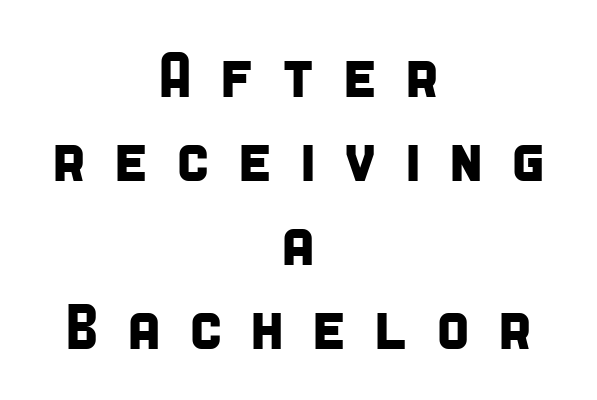
Stroke terminals: plain, sans-serif. You could not count columns in this text — the font is proportionally spaced. Regular leading. Letter spacing: wide.
